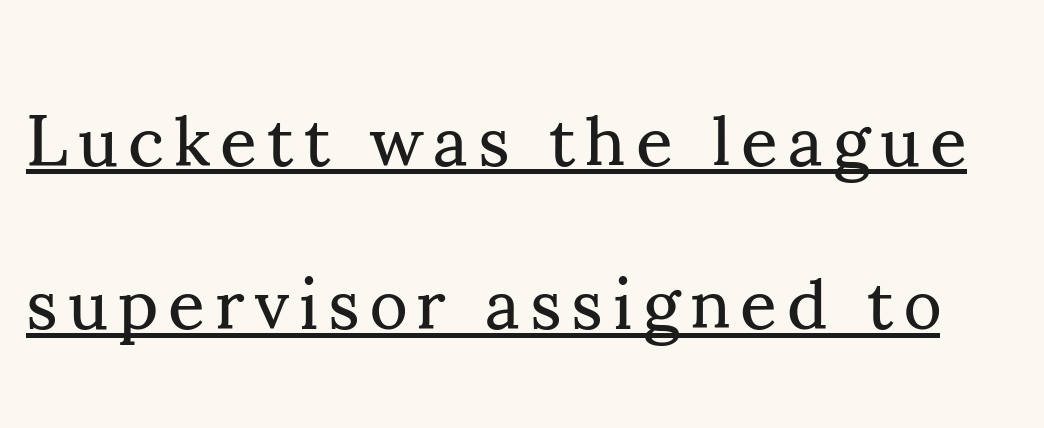
Q: Is the text bold? A: No.
Q: Is the text italic (slanted)? A: No, it is upright.
Q: Is the typeface a serif or a sans-serif typeface? A: Serif.
Q: Is the text underlined? A: Yes.
Q: Is the spacing between lines tight, normal or loose? A: Loose.
Q: Width (condensed, normal, or wide)? A: Normal.
Q: Stroke contrast? A: Medium.
Q: x-height? A: Small.
Q: Monospaced? A: No.
